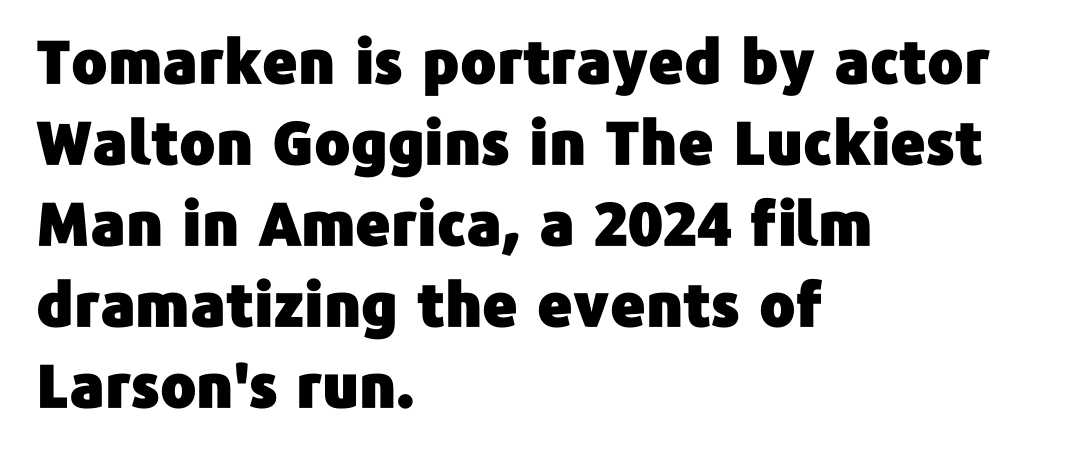
Q: Is the text italic (slanted)? A: No, it is upright.
Q: Is the typeface a serif or a sans-serif typeface? A: Sans-serif.
Q: Is the text underlined? A: No.
Q: How is the paragraph aligned? A: Left-aligned.
Q: Is the spacing between letters normal or unusually wide? A: Normal.
Q: Is the spacing between lines tight, normal or loose? A: Normal.
Q: Width (condensed, normal, or wide)? A: Normal.
Q: Stroke contrast? A: Low.
Q: x-height? A: Medium.
Q: Monospaced? A: No.
